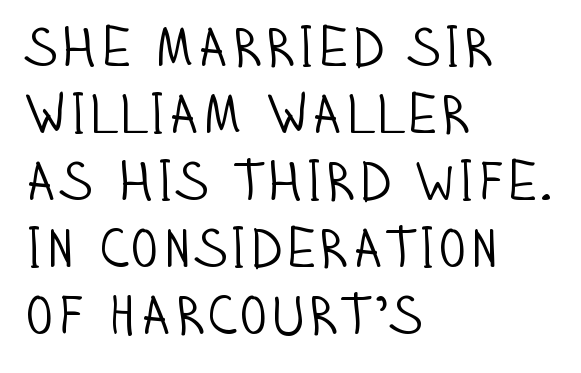
Q: Is the text bold? A: No.
Q: Is the text italic (slanted)? A: No, it is upright.
Q: Is the typeface a serif or a sans-serif typeface? A: Sans-serif.
Q: Is the text underlined? A: No.
Q: How is the paragraph aligned? A: Left-aligned.
Q: Is the spacing between letters normal or unusually wide? A: Normal.
Q: Width (condensed, normal, or wide)? A: Condensed.
Q: Stroke contrast? A: Low.
Q: x-height? A: Large.
Q: Monospaced? A: No.
